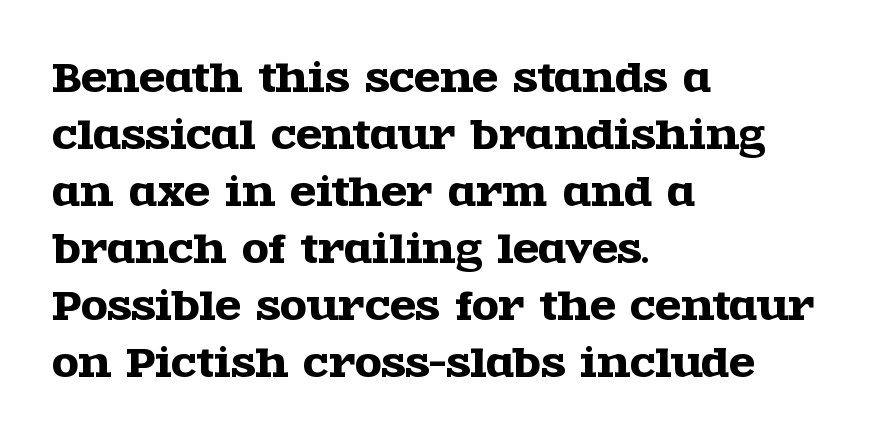
Q: Is the text italic (slanted)? A: No, it is upright.
Q: Is the typeface a serif or a sans-serif typeface? A: Serif.
Q: Is the text underlined? A: No.
Q: How is the paragraph aligned? A: Left-aligned.
Q: Is the spacing between letters normal or unusually wide? A: Normal.
Q: Is the spacing between lines tight, normal or loose? A: Normal.
Q: Width (condensed, normal, or wide)? A: Wide.
Q: x-height? A: Large.
Q: Monospaced? A: No.
